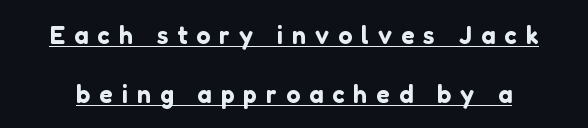
Q: Is the text italic (slanted)? A: No, it is upright.
Q: Is the text underlined? A: Yes.
Q: Is the spacing between letters normal or unusually wide? A: Unusually wide.
Q: Is the spacing between lines tight, normal or loose? A: Loose.
